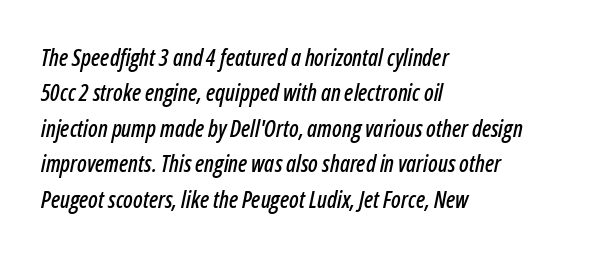
The setting favours the left margin, as ordinary paragraphs usually do. The type is set solid horizontally, with unmodified tracking. The passage shown leans; its letterforms are oblique. Bare-footed words on every line. Line spacing here is normal.
